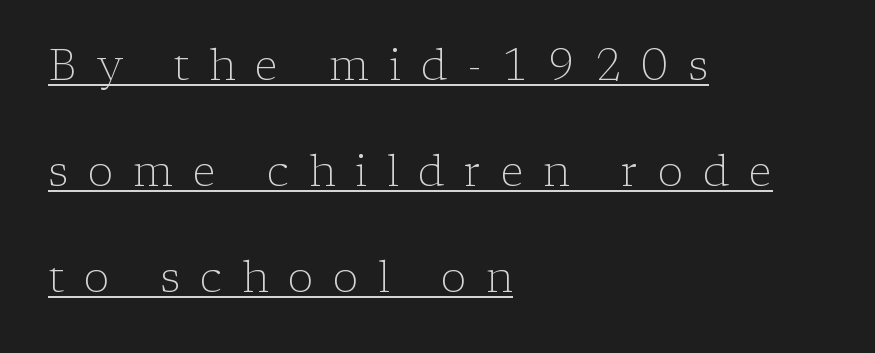
The image shows 43 px light serif type, upright; set left-aligned, loose line spacing (2.47x), unusually wide letter spacing (+0.46 em), underlined; low stroke contrast and a medium x-height.
